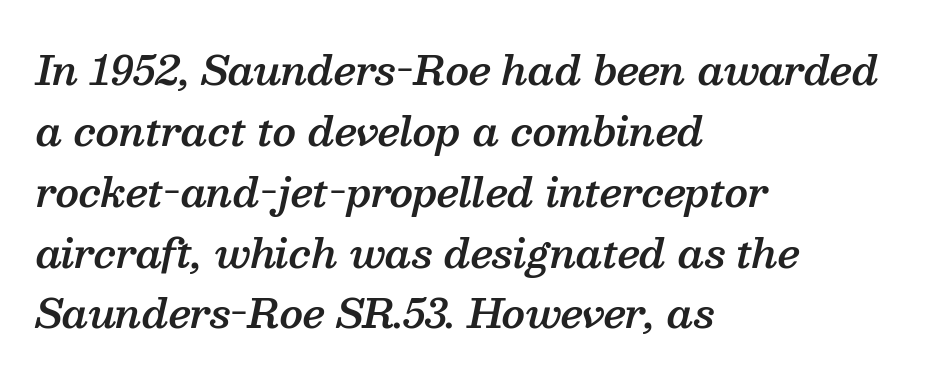
Line spacing here is normal. The glyphs have the mass of a demibold cut, below bold. The font's italic variant was chosen for this text. Between one letter and the next there's only the usual sliver of space. The paragraph shown leans on its left margin. Each letter keeps its own natural width here, so spacing adapts to shape.
